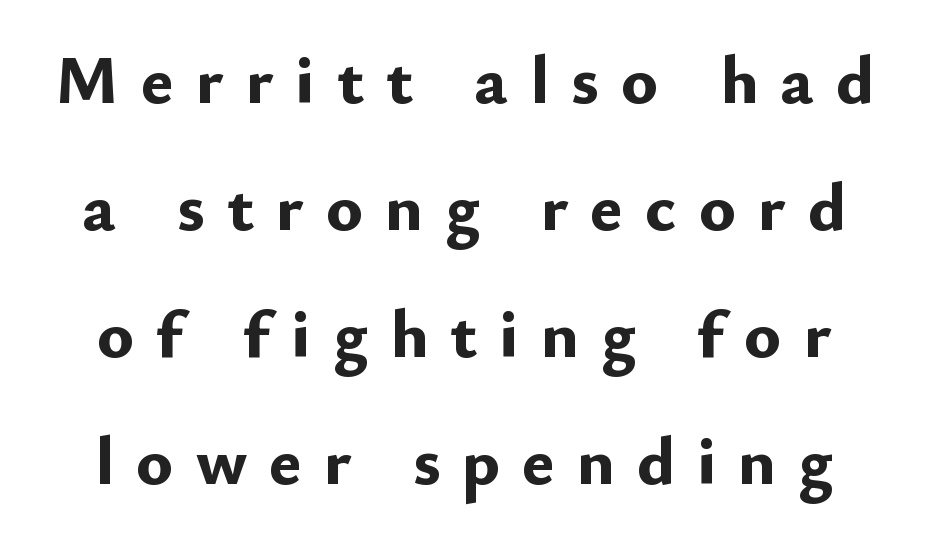
{"serif": "no", "italic": "no", "bold": "yes", "weight": "bold", "width": "normal", "stroke_contrast": "low", "x_height": "small", "monospaced": "no", "underline": "no", "line_spacing_ratio": 1.84, "letter_spacing": "wide", "letter_spacing_em": 0.32, "glyph_px": 69}
